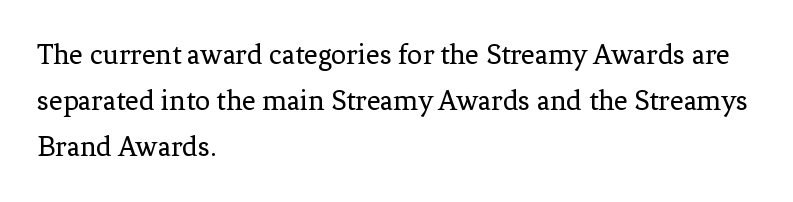
{"serif": "yes", "italic": "no", "bold": "no", "weight": "regular", "width": "normal", "stroke_contrast": "low", "x_height": "medium", "monospaced": "no", "underline": "no", "align": "left", "line_spacing": "normal", "line_spacing_ratio": 1.54, "letter_spacing": "normal", "letter_spacing_em": 0.0, "glyph_px": 30}
